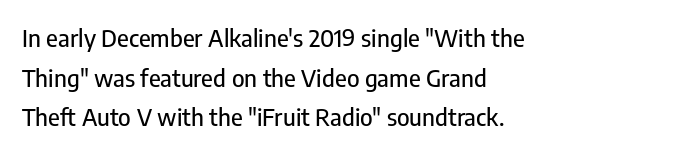
Q: Is the text italic (slanted)? A: No, it is upright.
Q: Is the text underlined? A: No.
Q: How is the paragraph aligned? A: Left-aligned.
Q: Is the spacing between letters normal or unusually wide? A: Normal.
Q: Is the spacing between lines tight, normal or loose? A: Normal.
